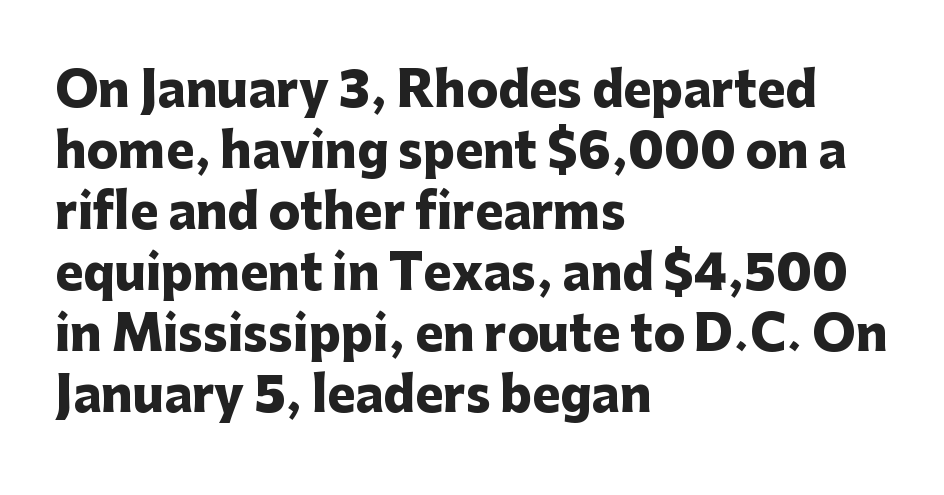
The image shows 47 px heavy sans-serif type, upright; set left-aligned, normal line spacing (1.3x), normal letter spacing, not underlined; low stroke contrast and a medium x-height.
